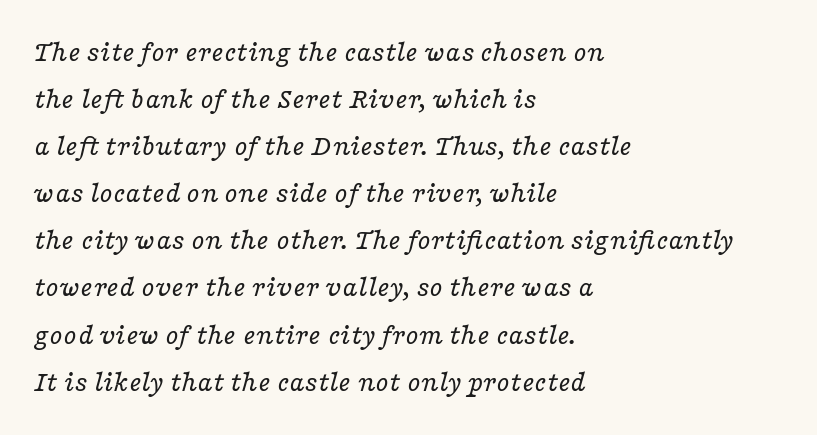
Are there feet on the stems? There are — it's a serif. Inter-character spacing is left at the font's built-in metrics. Proportional: the letters do not fall into vertical columns. The compositor pushed each line to the left boundary. The passage shown leans; its letterforms are oblique. Stem width sits at or under what a default text font uses.
